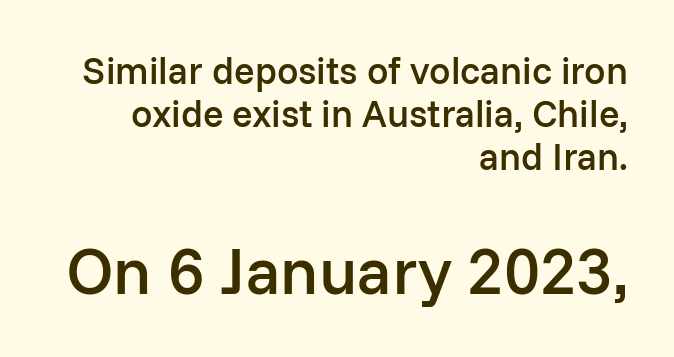
The image shows 66 px semibold sans-serif type, upright; set right-aligned, tight line spacing (1.13x), normal letter spacing, not underlined; the second (bottom) block is 1.74x larger; low stroke contrast and a medium x-height.
